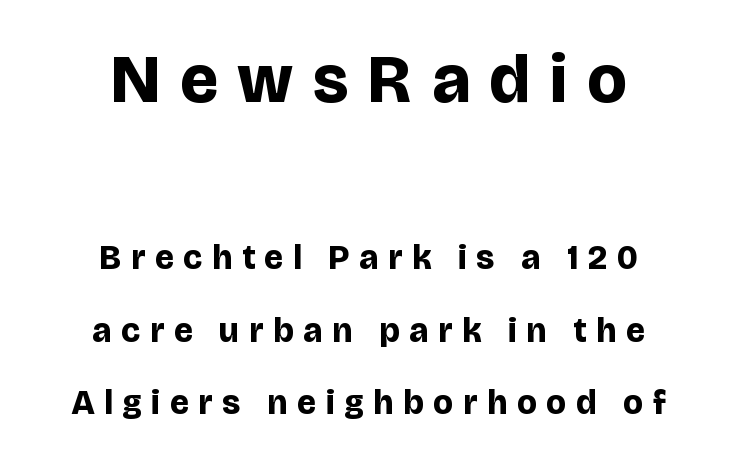
{"serif": "no", "italic": "no", "bold": "yes", "weight": "bold", "width": "normal", "stroke_contrast": "low", "x_height": "large", "monospaced": "no", "underline": "no", "align": "center", "line_spacing": "loose", "line_spacing_ratio": 2.13, "letter_spacing": "wide", "letter_spacing_em": 0.29, "larger_block": "first", "size_ratio": 2.0, "glyph_px": 68}
